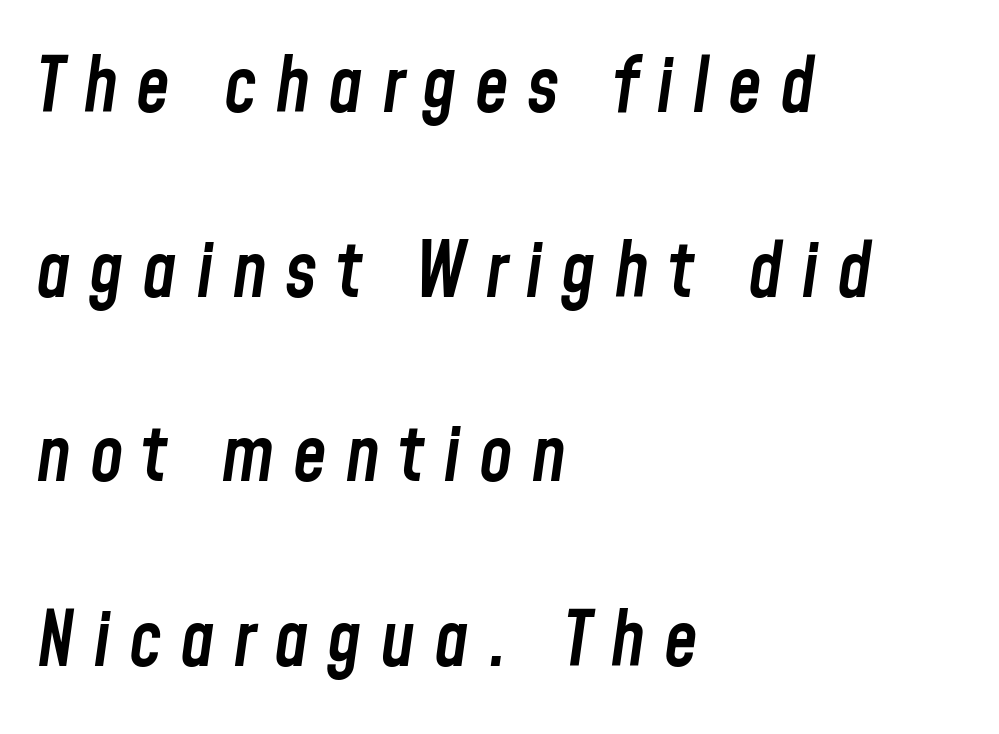
The image shows 76 px semibold, condensed type, italic (leaning right); set left-aligned, loose line spacing (2.43x), unusually wide letter spacing (+0.24 em), not underlined; low stroke contrast and a medium x-height.
